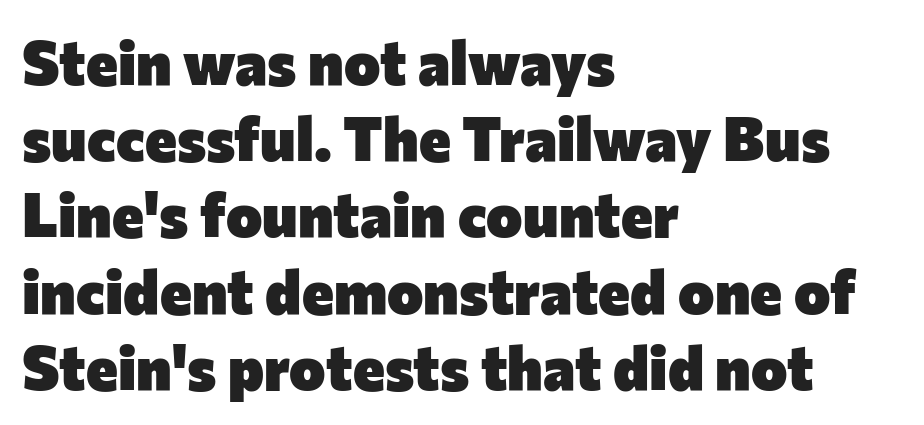
{"serif": "no", "italic": "no", "bold": "yes", "weight": "heavy", "width": "normal", "stroke_contrast": "low", "x_height": "medium", "monospaced": "no", "underline": "no", "align": "left", "line_spacing": "normal", "line_spacing_ratio": 1.25, "letter_spacing": "normal", "letter_spacing_em": 0.0, "glyph_px": 61}
